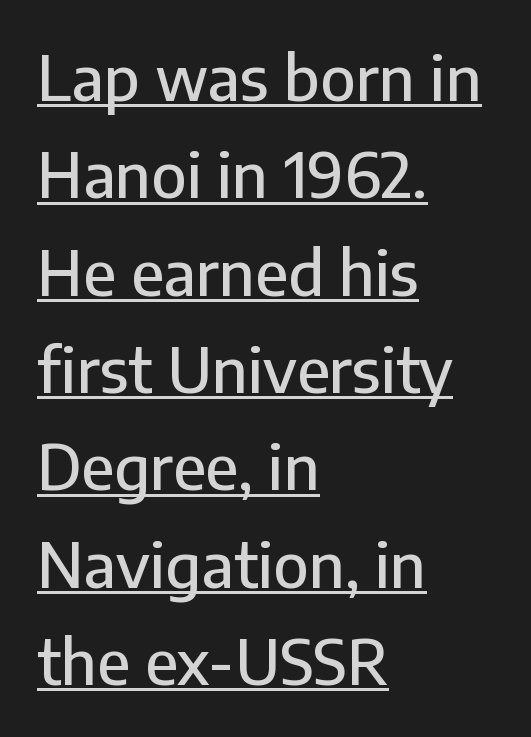
The image shows 62 px sans-serif type, upright; set left-aligned, normal line spacing (1.57x), normal letter spacing, underlined; low stroke contrast and a medium x-height.
